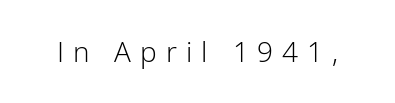
Posture: straight, roman, zero tilt. What stands out about the letter spacing? Its width — letters are far apart. The space beneath each line is pristine and unruled. Counters stay open thanks to moderate or lighter strokes.
